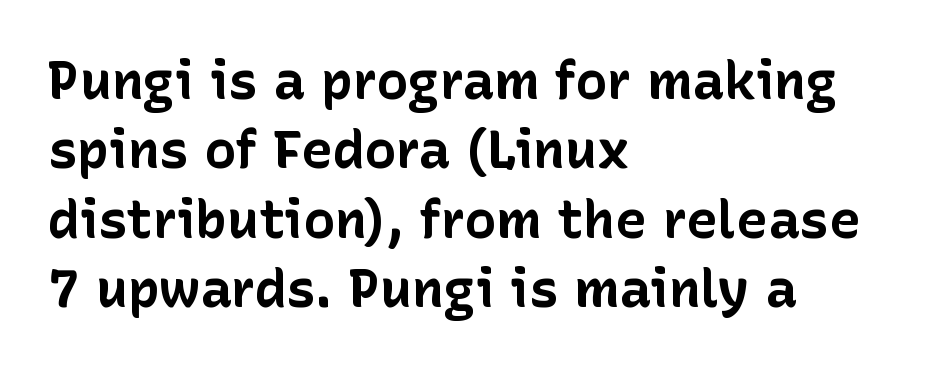
Q: Is the text bold? A: Yes.
Q: Is the text italic (slanted)? A: No, it is upright.
Q: Is the typeface a serif or a sans-serif typeface? A: Sans-serif.
Q: Is the text underlined? A: No.
Q: How is the paragraph aligned? A: Left-aligned.
Q: Is the spacing between letters normal or unusually wide? A: Normal.
Q: Is the spacing between lines tight, normal or loose? A: Normal.
Q: Width (condensed, normal, or wide)? A: Normal.
Q: Stroke contrast? A: Low.
Q: x-height? A: Medium.
Q: Monospaced? A: No.
